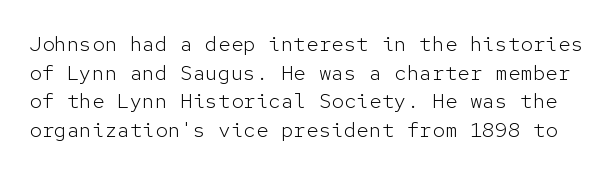
Q: Is the text bold? A: No.
Q: Is the text italic (slanted)? A: No, it is upright.
Q: Is the text underlined? A: No.
Q: Is the spacing between letters normal or unusually wide? A: Normal.
Q: Is the spacing between lines tight, normal or loose? A: Normal.
